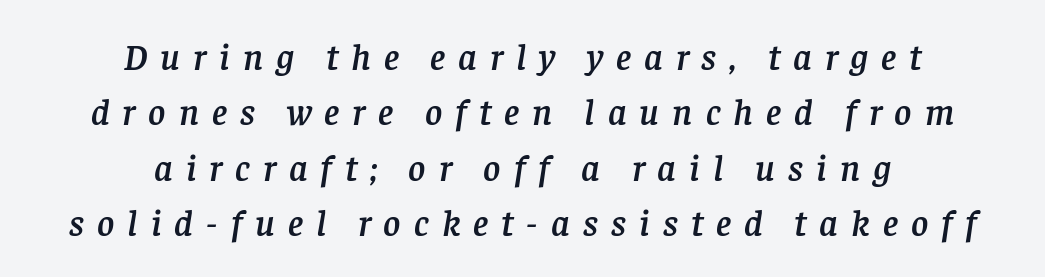
Is the letter spacing exaggerated? Yes — the characters are pushed far apart. I'd call this a serif setting — the letters wear small feet. The compositor balanced each line on the midline. The area under the type is left untouched.
